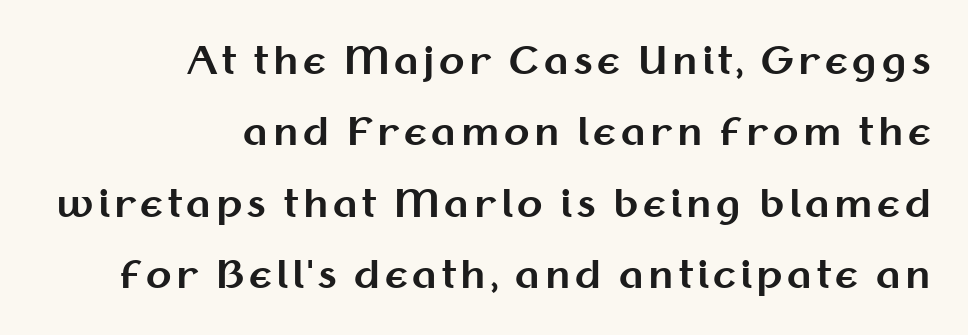
Q: Is the text bold? A: Yes.
Q: Is the text italic (slanted)? A: No, it is upright.
Q: Is the typeface a serif or a sans-serif typeface? A: Sans-serif.
Q: Is the text underlined? A: No.
Q: How is the paragraph aligned? A: Right-aligned.
Q: Is the spacing between lines tight, normal or loose? A: Loose.
Q: Width (condensed, normal, or wide)? A: Normal.
Q: Stroke contrast? A: Medium.
Q: x-height? A: Medium.
Q: Monospaced? A: No.
